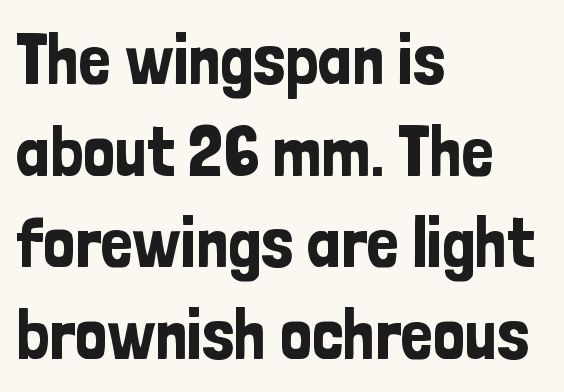
The image shows 71 px condensed sans-serif type, upright; set left-aligned, normal line spacing (1.29x), normal letter spacing, not underlined; low stroke contrast and a medium x-height.
